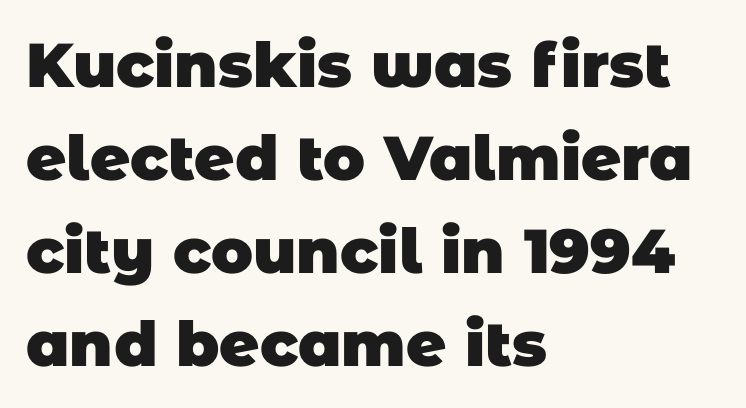
The image shows 62 px heavy sans-serif type; set left-aligned, normal line spacing (1.5x), normal letter spacing, not underlined; low stroke contrast and a large x-height.
